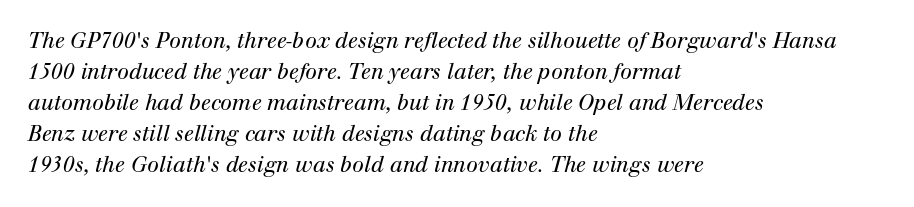
The image shows 21 px text type, italic (leaning right); set left-aligned, normal line spacing (1.48x), normal letter spacing, not underlined.
